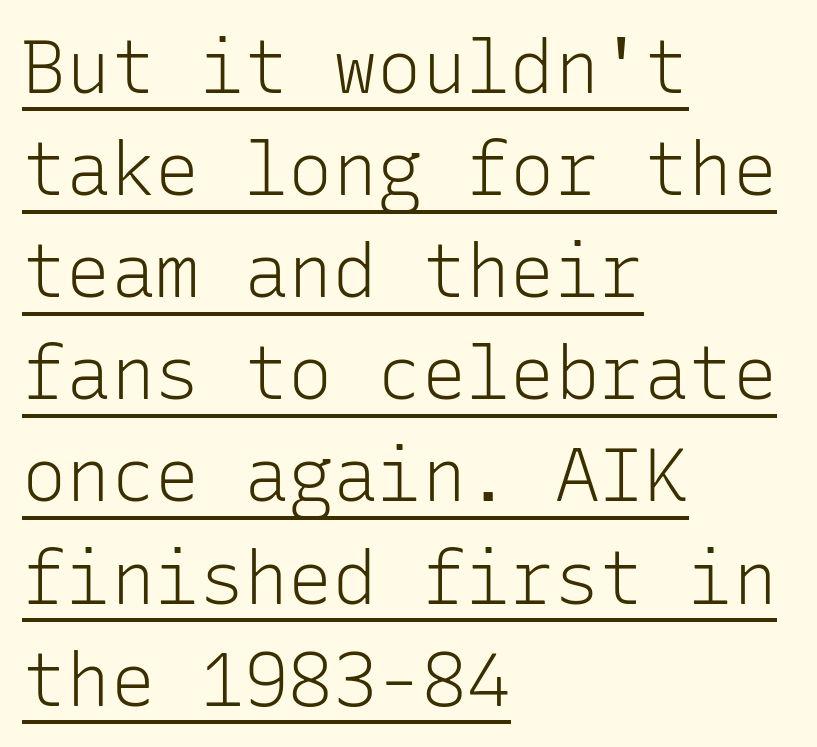
The image shows 74 px light sans-serif type, upright, monospaced; set left-aligned, normal line spacing (1.38x), normal letter spacing, underlined; low stroke contrast and a medium x-height.
